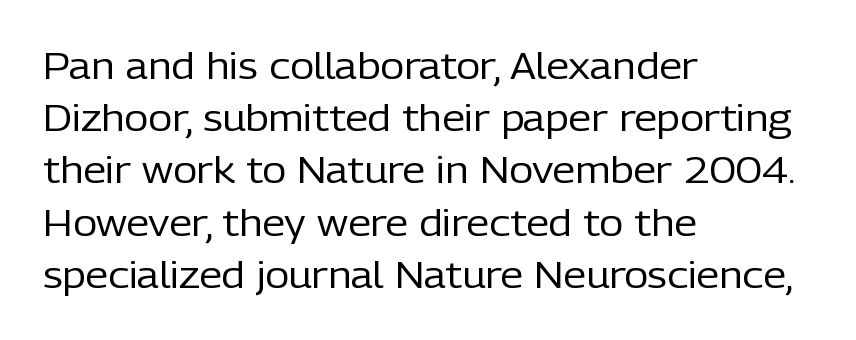
Spacing verdict: proportional, widths tailored to each character. Beneath every word, the page is bare. This sample uses an upright cut, with every glyph sitting square on the baseline. Summary of vertical rhythm: regular, with standard interline spacing.
